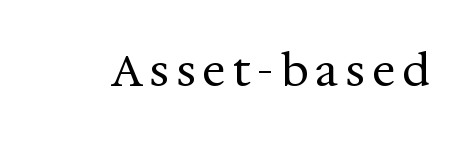
Q: Is the text bold? A: No.
Q: Is the text italic (slanted)? A: No, it is upright.
Q: Is the typeface a serif or a sans-serif typeface? A: Serif.
Q: Is the text underlined? A: No.
Q: Width (condensed, normal, or wide)? A: Normal.
Q: Stroke contrast? A: Medium.
Q: x-height? A: Medium.
Q: Monospaced? A: No.
